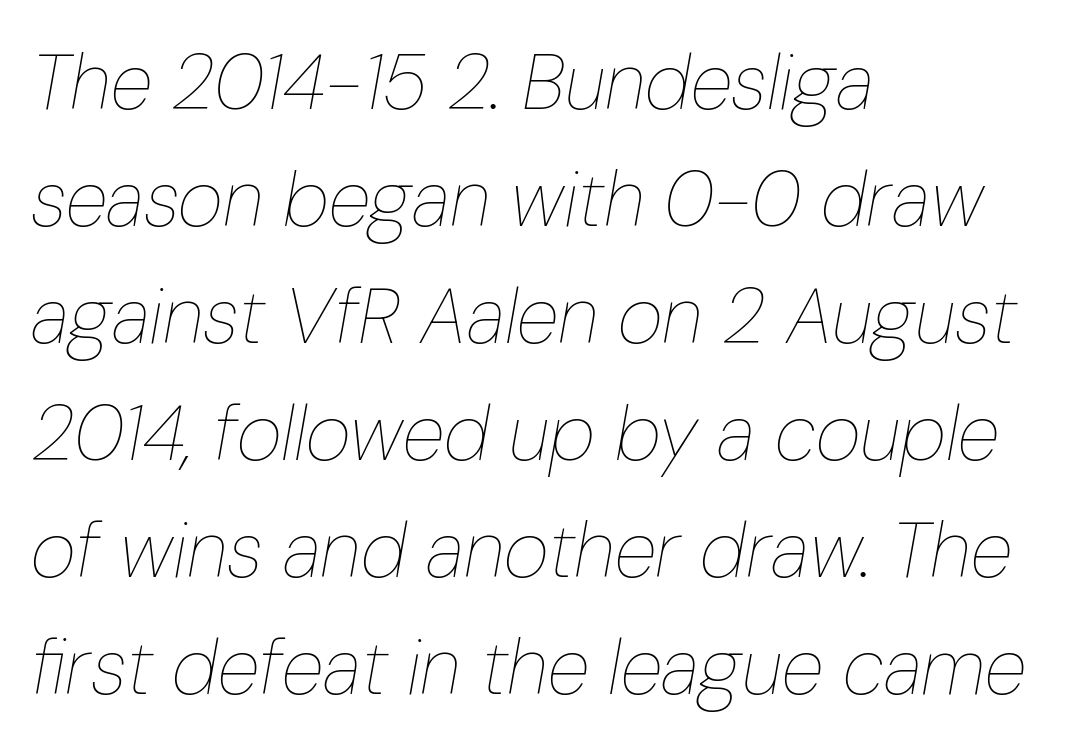
The image shows 78 px thin, condensed type, italic (leaning right); set left-aligned, normal line spacing (1.5x), normal letter spacing, not underlined; low stroke contrast and a medium x-height.
